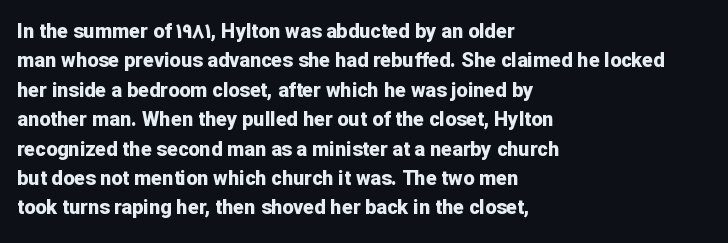
{"italic": "no", "bold": "yes", "underline": "no", "align": "left", "line_spacing": "normal", "line_spacing_ratio": 1.47, "letter_spacing": "normal", "letter_spacing_em": 0.0, "glyph_px": 20}
